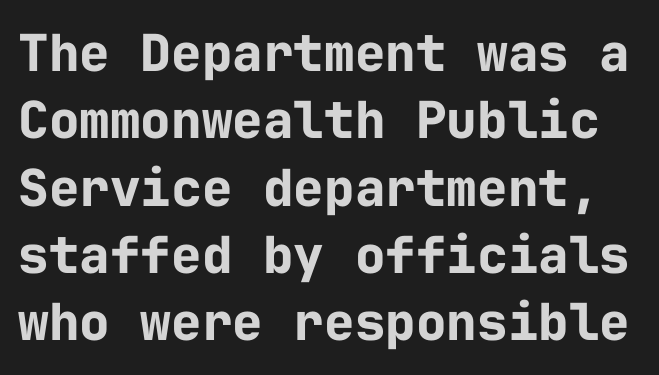
How would I describe the line gaps? Plain and ordinary. Nope, no serifs anywhere on these letters. Weight check: bold — yes, fully. Fixed-width glyphs throughout — classic coding-font behaviour.
